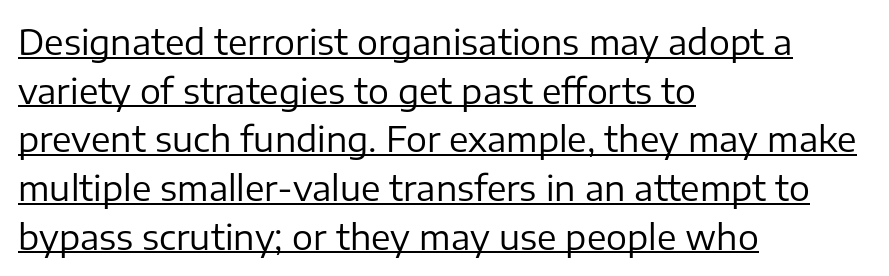
{"serif": "no", "italic": "no", "bold": "no", "weight": "regular", "width": "normal", "stroke_contrast": "low", "x_height": "medium", "monospaced": "no", "underline": "yes", "align": "left", "line_spacing": "normal", "line_spacing_ratio": 1.39, "letter_spacing": "normal", "letter_spacing_em": 0.0, "glyph_px": 35}
